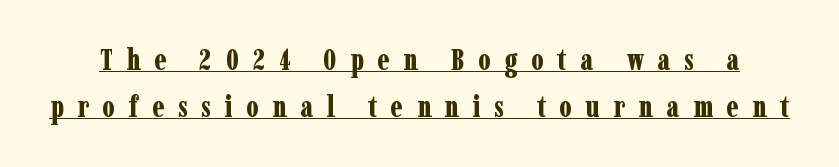
The image shows 29 px bold, condensed serif type, upright; set normal line spacing (1.62x), unusually wide letter spacing (+0.47 em), underlined; low stroke contrast and a medium x-height.
